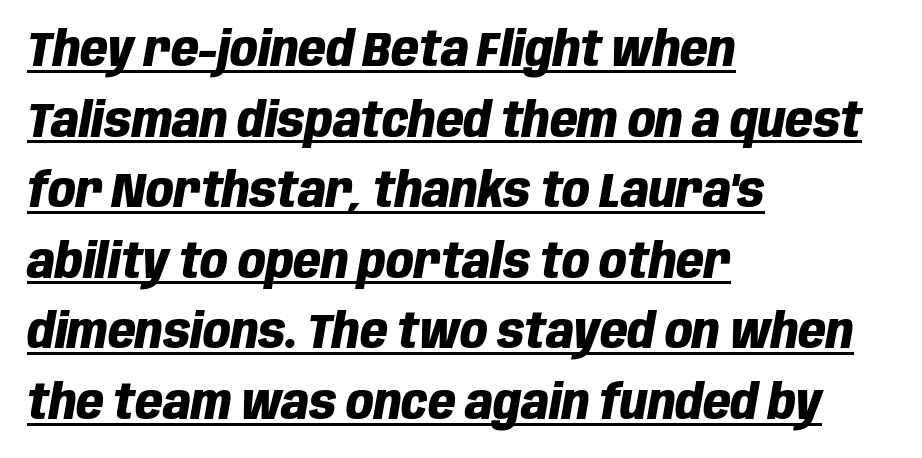
Q: Is the text bold? A: Yes.
Q: Is the text italic (slanted)? A: Yes, it leans right by about 10 degrees.
Q: Is the text underlined? A: Yes.
Q: How is the paragraph aligned? A: Left-aligned.
Q: Is the spacing between letters normal or unusually wide? A: Normal.
Q: Is the spacing between lines tight, normal or loose? A: Normal.
Q: Width (condensed, normal, or wide)? A: Condensed.
Q: Stroke contrast? A: Low.
Q: x-height? A: Large.
Q: Monospaced? A: No.
